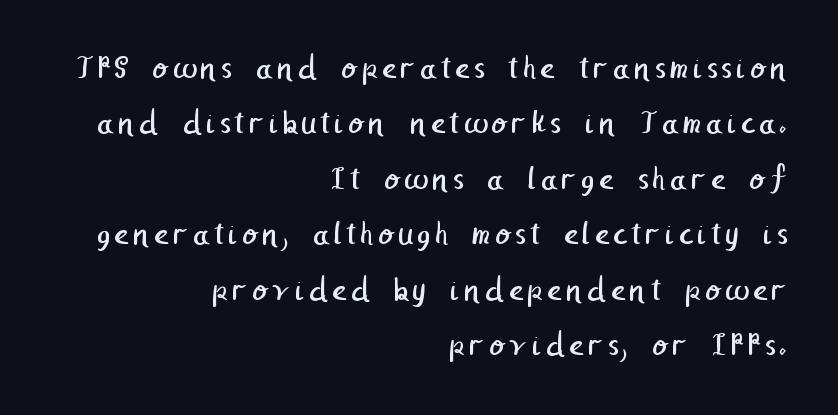
Q: Is the text bold? A: No.
Q: Is the typeface a serif or a sans-serif typeface? A: Sans-serif.
Q: Is the text underlined? A: No.
Q: How is the paragraph aligned? A: Right-aligned.
Q: Is the spacing between lines tight, normal or loose? A: Normal.
Q: Width (condensed, normal, or wide)? A: Normal.
Q: Stroke contrast? A: Low.
Q: x-height? A: Medium.
